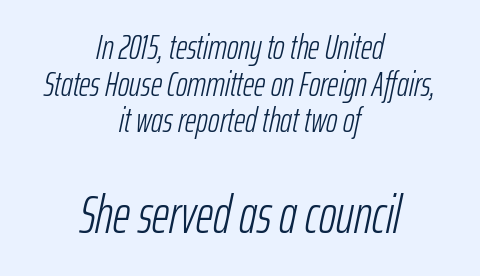
{"italic": "yes", "lean": "right", "slant_degrees": 12, "bold": "no", "weight": "light", "width": "condensed", "stroke_contrast": "low", "x_height": "medium", "monospaced": "no", "underline": "no", "align": "center", "line_spacing": "tight", "line_spacing_ratio": 1.05, "letter_spacing": "normal", "letter_spacing_em": 0.0, "larger_block": "second", "size_ratio": 1.51, "glyph_px": 53}
